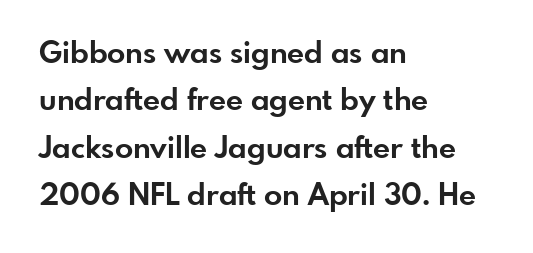
Q: Is the text bold? A: Yes.
Q: Is the text italic (slanted)? A: No, it is upright.
Q: Is the typeface a serif or a sans-serif typeface? A: Sans-serif.
Q: Is the text underlined? A: No.
Q: How is the paragraph aligned? A: Left-aligned.
Q: Is the spacing between letters normal or unusually wide? A: Normal.
Q: Is the spacing between lines tight, normal or loose? A: Normal.
Q: Width (condensed, normal, or wide)? A: Normal.
Q: Stroke contrast? A: Low.
Q: x-height? A: Small.
Q: Monospaced? A: No.
